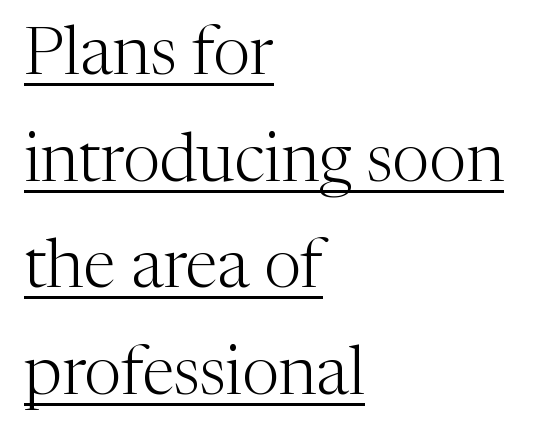
Q: Is the text bold? A: No.
Q: Is the text italic (slanted)? A: No, it is upright.
Q: Is the typeface a serif or a sans-serif typeface? A: Serif.
Q: Is the text underlined? A: Yes.
Q: How is the paragraph aligned? A: Left-aligned.
Q: Is the spacing between letters normal or unusually wide? A: Normal.
Q: Is the spacing between lines tight, normal or loose? A: Normal.
Q: Width (condensed, normal, or wide)? A: Normal.
Q: Stroke contrast? A: Medium.
Q: x-height? A: Medium.
Q: Monospaced? A: No.
